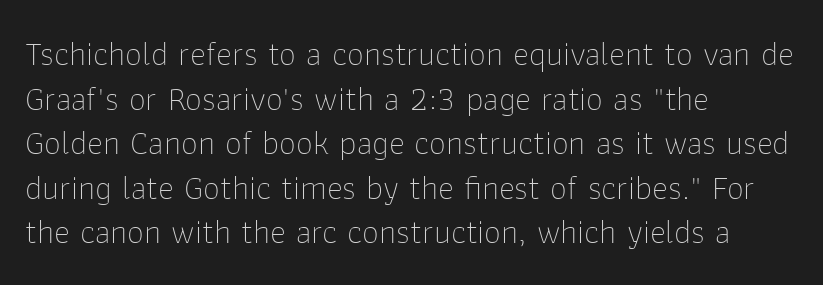
{"serif": "no", "italic": "no", "bold": "no", "weight": "thin", "width": "normal", "stroke_contrast": "low", "x_height": "medium", "monospaced": "no", "underline": "no", "align": "left", "line_spacing": "normal", "line_spacing_ratio": 1.31, "letter_spacing": "normal", "letter_spacing_em": 0.0, "glyph_px": 34}
